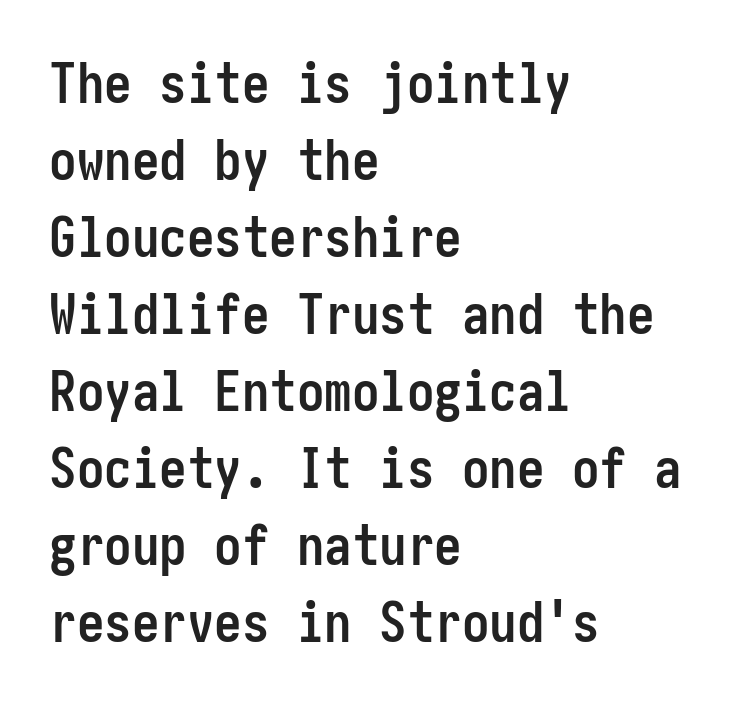
Does the lettering tilt? It doesn't — this is upright. Vertical spacing — default. Letters rest on an invisible, unmarked baseline. To sum up the face: it is a sans, with no serifs. Thick stems and heavy bowls — unmistakably bold.
